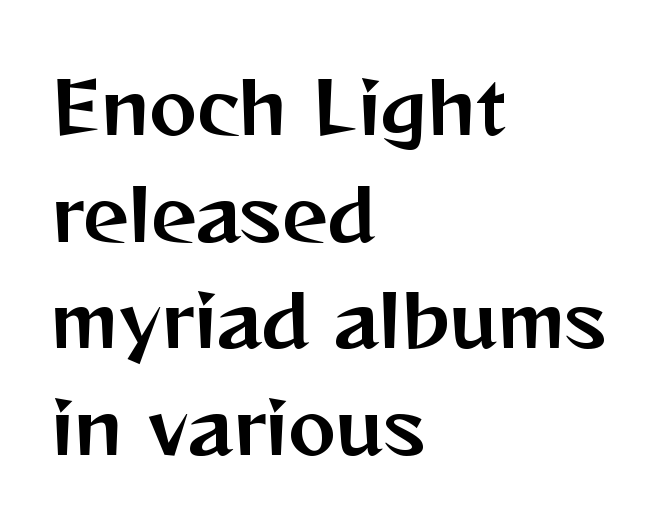
Each letter keeps its own natural width here, so spacing adapts to shape. How are the letters spaced? Ordinarily, with no added tracking. Type without underlining. Is this a sans? Yes — the strokes have no serifs. Is there much room between lines? A standard amount, neither cramped nor airy.
